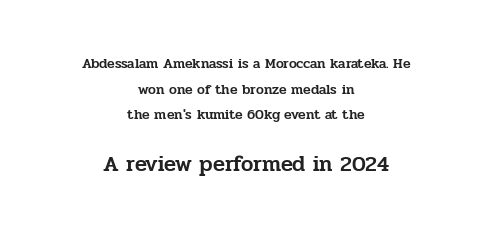
The text block is weighted toward neither margin, spreading evenly from the middle. Between these two stacked blocks, the lower one wins on size. If you drew a line through each stem, it would be perfectly vertical. Descender tails drop into unmarked territory. Inter-character spacing is left at the font's built-in metrics.
